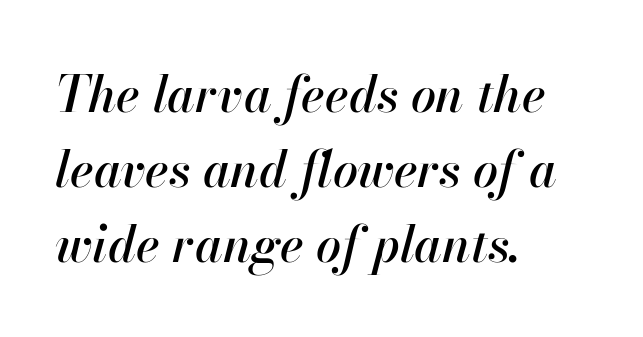
Descenders are the only things crossing below the line. Compared with typical paragraphs, the rows here are spaced about the same. Spacing verdict: proportional, widths tailored to each character. This rendering leaves character spacing at its baseline value.
